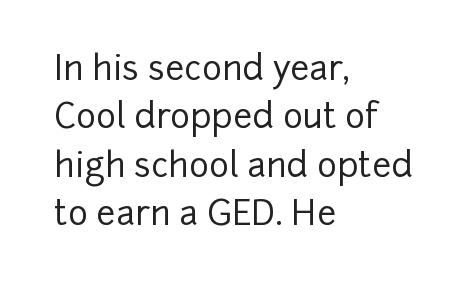
{"serif": "no", "italic": "no", "width": "normal", "stroke_contrast": "low", "x_height": "medium", "monospaced": "no", "underline": "no", "align": "left", "line_spacing": "normal", "line_spacing_ratio": 1.42, "letter_spacing": "normal", "letter_spacing_em": 0.0, "glyph_px": 34}
